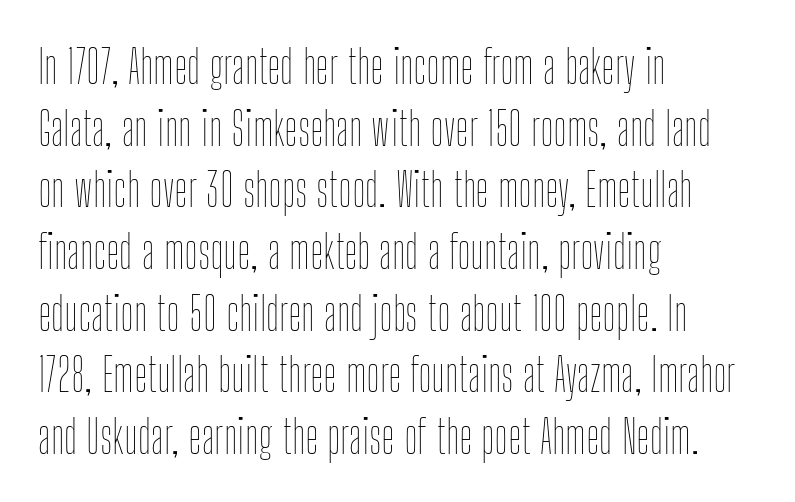
Q: Is the text bold? A: No.
Q: Is the text italic (slanted)? A: No, it is upright.
Q: Is the text underlined? A: No.
Q: How is the paragraph aligned? A: Left-aligned.
Q: Is the spacing between letters normal or unusually wide? A: Normal.
Q: Is the spacing between lines tight, normal or loose? A: Normal.
Q: Width (condensed, normal, or wide)? A: Condensed.
Q: Stroke contrast? A: Low.
Q: x-height? A: Medium.
Q: Monospaced? A: No.
